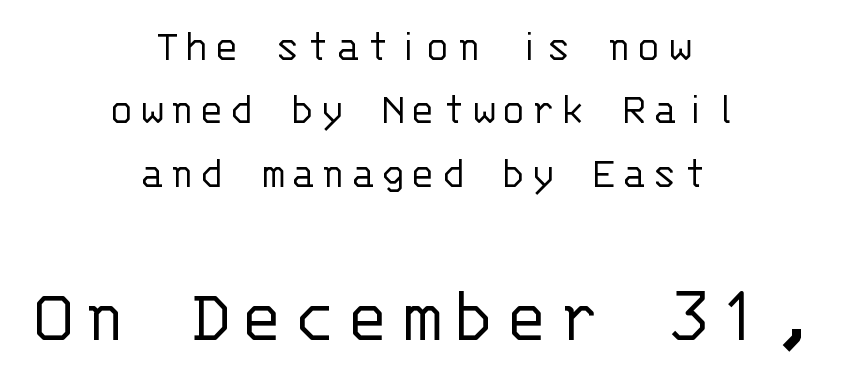
{"serif": "no", "italic": "no", "bold": "no", "weight": "light", "width": "normal", "stroke_contrast": "low", "x_height": "large", "monospaced": "yes", "underline": "no", "align": "center", "line_spacing": "normal", "line_spacing_ratio": 1.41, "larger_block": "second", "size_ratio": 1.76, "glyph_px": 79}
